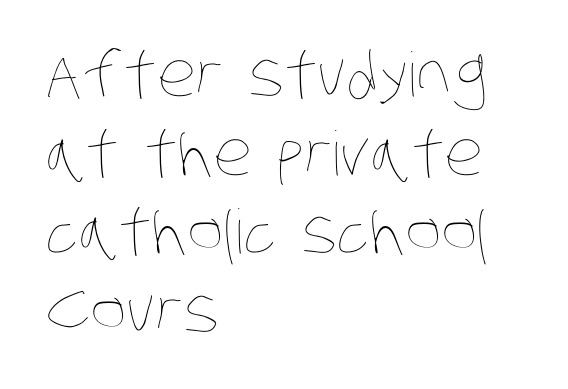
The image shows 61 px thin, condensed type; set left-aligned, normal line spacing (1.29x), normal letter spacing, not underlined; low stroke contrast and a large x-height.
